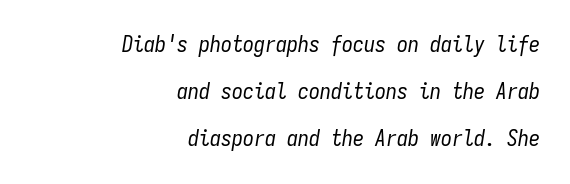
Short and long lines alike share a common ending point at right. These lines stand farther apart than default settings would place them. Summary of weight: not heavy and not bold. Plain, unruled lines of type.
